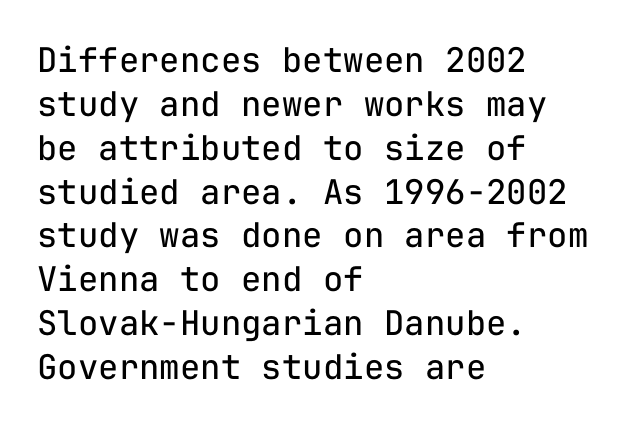
Q: Is the text bold? A: No.
Q: Is the text italic (slanted)? A: No, it is upright.
Q: Is the typeface a serif or a sans-serif typeface? A: Sans-serif.
Q: Is the text underlined? A: No.
Q: How is the paragraph aligned? A: Left-aligned.
Q: Is the spacing between letters normal or unusually wide? A: Normal.
Q: Is the spacing between lines tight, normal or loose? A: Normal.
Q: Width (condensed, normal, or wide)? A: Normal.
Q: Stroke contrast? A: Low.
Q: x-height? A: Medium.
Q: Monospaced? A: Yes.
